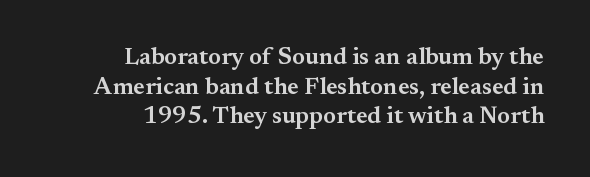
The image shows 24 px text type, upright; set right-aligned, line spacing 1.23x, normal letter spacing, not underlined.
